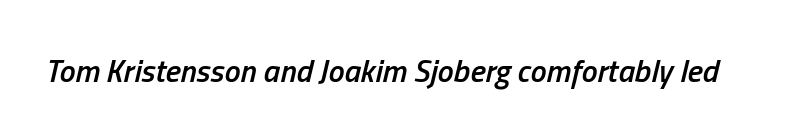
The image shows 32 px semibold, condensed type, italic (leaning right); set normal letter spacing, not underlined; low stroke contrast and a medium x-height.
